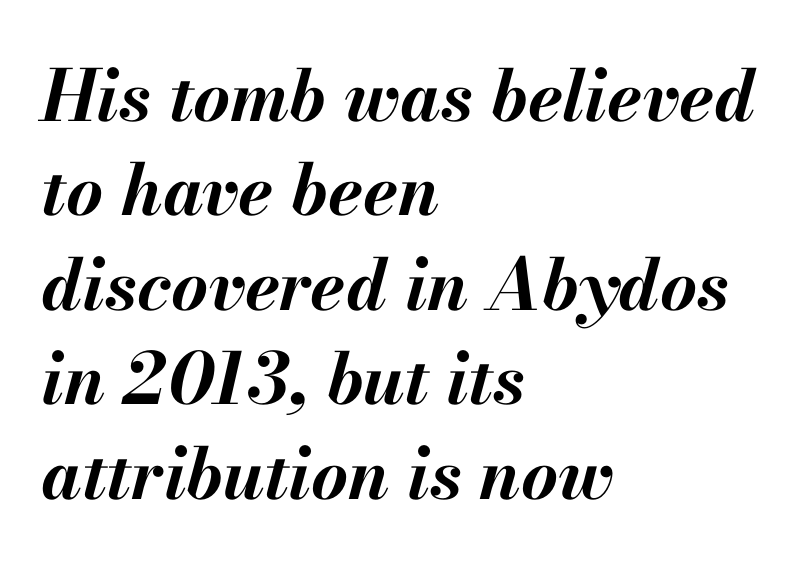
Q: Is the text bold? A: Yes.
Q: Is the text italic (slanted)? A: Yes, it leans right by about 13 degrees.
Q: Is the text underlined? A: No.
Q: How is the paragraph aligned? A: Left-aligned.
Q: Is the spacing between letters normal or unusually wide? A: Normal.
Q: Is the spacing between lines tight, normal or loose? A: Normal.
Q: Width (condensed, normal, or wide)? A: Normal.
Q: Stroke contrast? A: Medium.
Q: x-height? A: Small.
Q: Monospaced? A: No.
